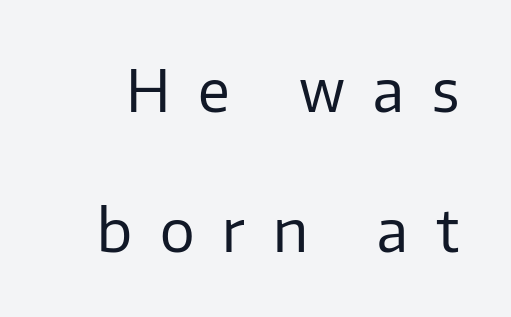
Q: Is the text bold? A: No.
Q: Is the text italic (slanted)? A: No, it is upright.
Q: Is the typeface a serif or a sans-serif typeface? A: Sans-serif.
Q: Is the text underlined? A: No.
Q: Is the spacing between letters normal or unusually wide? A: Unusually wide.
Q: Is the spacing between lines tight, normal or loose? A: Loose.
Q: Width (condensed, normal, or wide)? A: Normal.
Q: Stroke contrast? A: Low.
Q: x-height? A: Medium.
Q: Monospaced? A: No.
